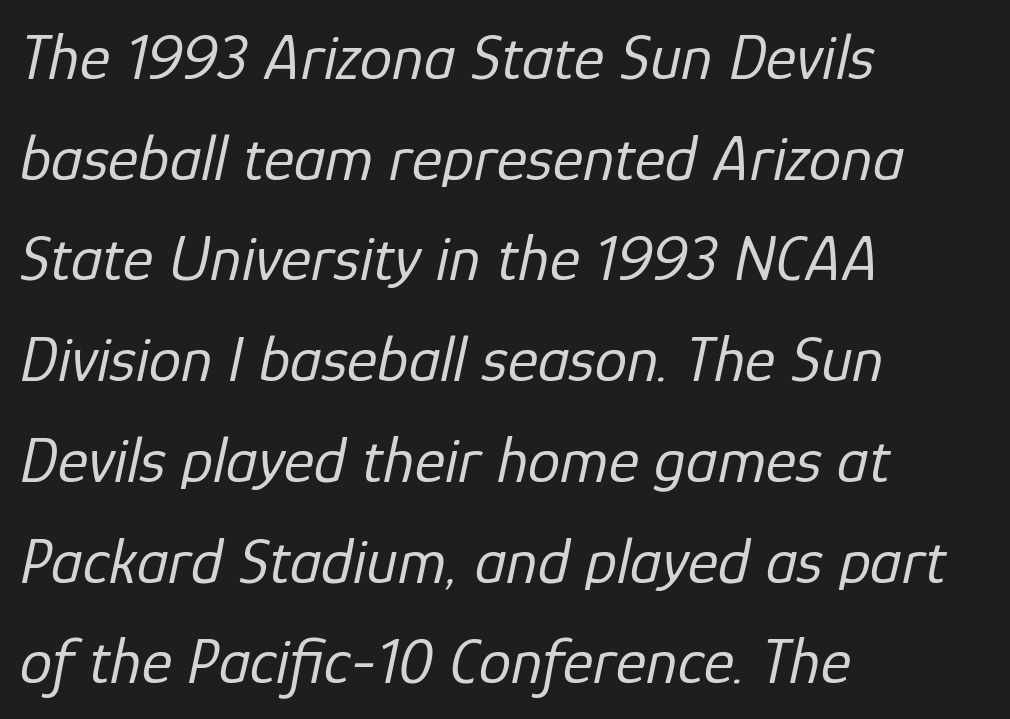
The image shows 65 px regular-weight type, italic (leaning right); set left-aligned, normal line spacing (1.55x), normal letter spacing, not underlined; low stroke contrast and a medium x-height.
